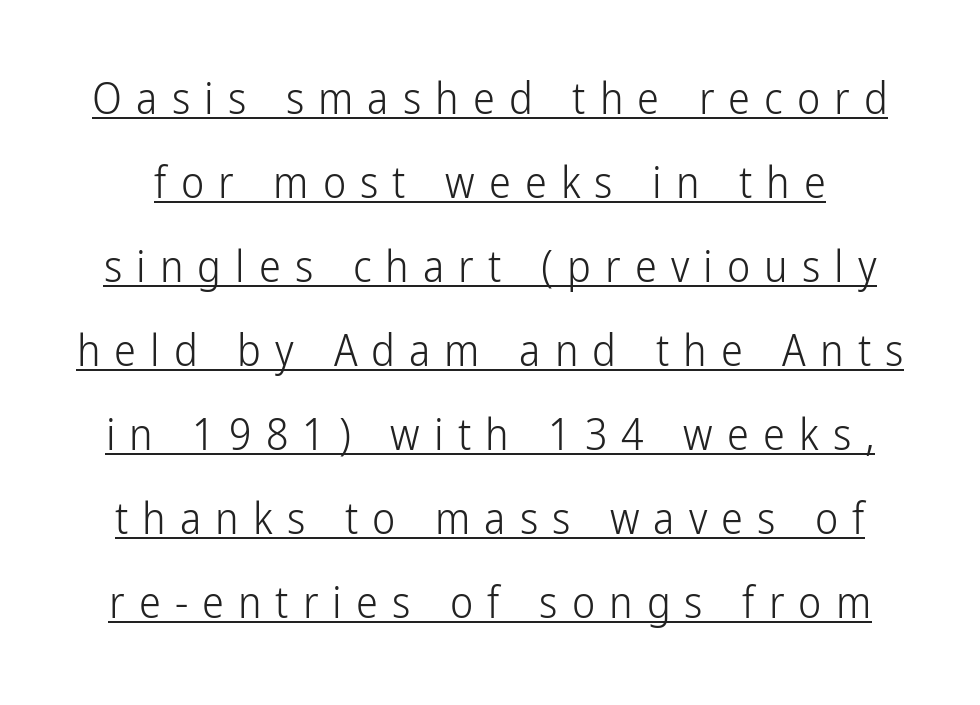
Q: Is the text bold? A: No.
Q: Is the text italic (slanted)? A: No, it is upright.
Q: Is the typeface a serif or a sans-serif typeface? A: Sans-serif.
Q: Is the text underlined? A: Yes.
Q: Is the spacing between letters normal or unusually wide? A: Unusually wide.
Q: Is the spacing between lines tight, normal or loose? A: Loose.
Q: Width (condensed, normal, or wide)? A: Condensed.
Q: Stroke contrast? A: Low.
Q: x-height? A: Medium.
Q: Monospaced? A: No.
